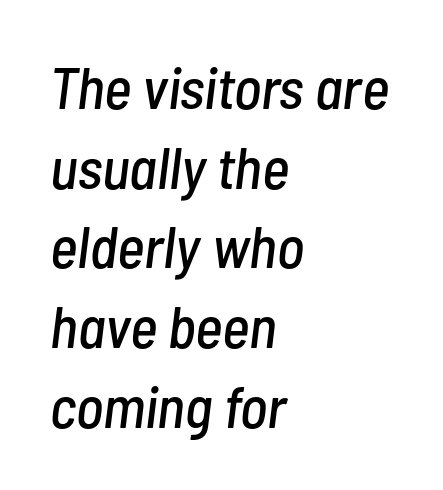
The image shows 59 px condensed type, italic (leaning right); set left-aligned, normal line spacing (1.35x), normal letter spacing, not underlined; low stroke contrast and a medium x-height.
